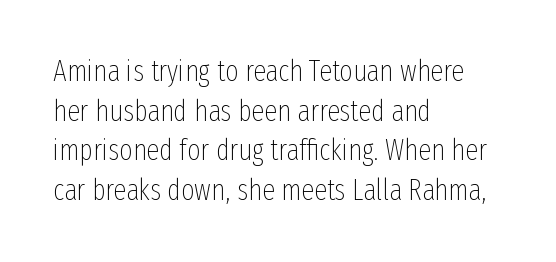
{"serif": "no", "italic": "no", "bold": "no", "weight": "thin", "width": "condensed", "stroke_contrast": "low", "x_height": "medium", "monospaced": "no", "underline": "no", "align": "left", "line_spacing": "normal", "line_spacing_ratio": 1.37, "letter_spacing": "normal", "letter_spacing_em": 0.0, "glyph_px": 29}
